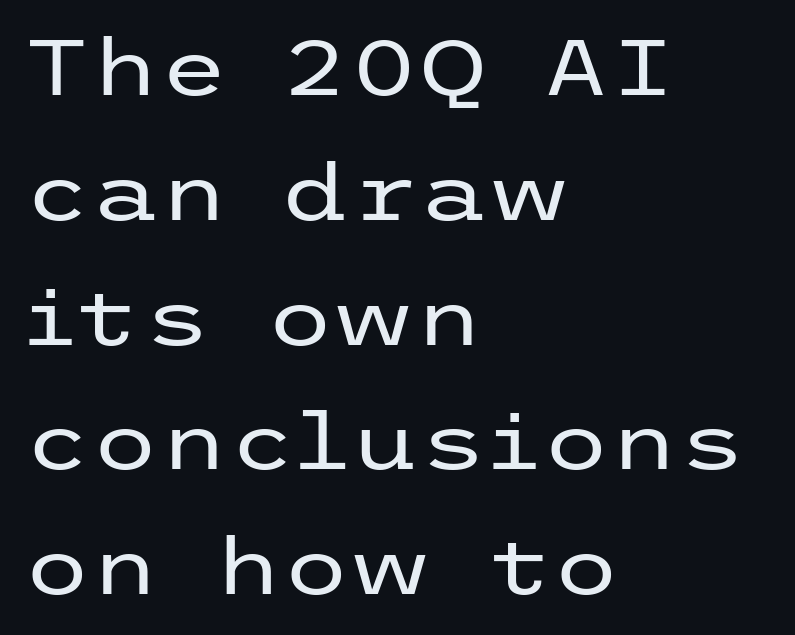
{"serif": "no", "italic": "no", "bold": "no", "weight": "regular", "width": "wide", "stroke_contrast": "low", "x_height": "medium", "underline": "no", "align": "left", "line_spacing": "normal", "line_spacing_ratio": 1.6, "letter_spacing": "normal", "letter_spacing_em": 0.0, "glyph_px": 78}
